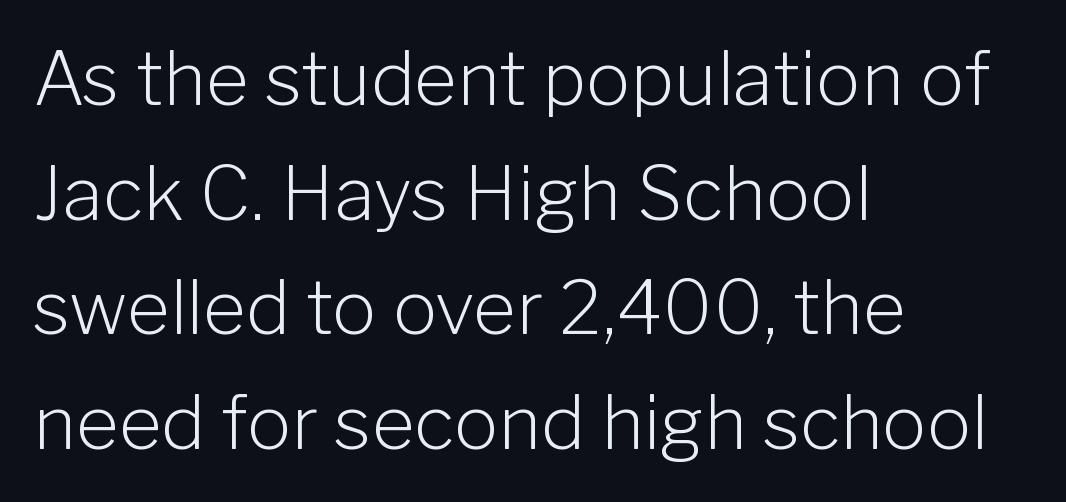
What's the leading like? Ordinary, nothing unusual. Varying glyph widths throughout — classic text-font behaviour. Typographically, this falls in the sans-serif category. Characters follow at the spacing the type designer built in. The lines in this sample share a left origin and differ only in where they stop. Descenders are the only things crossing below the line.
